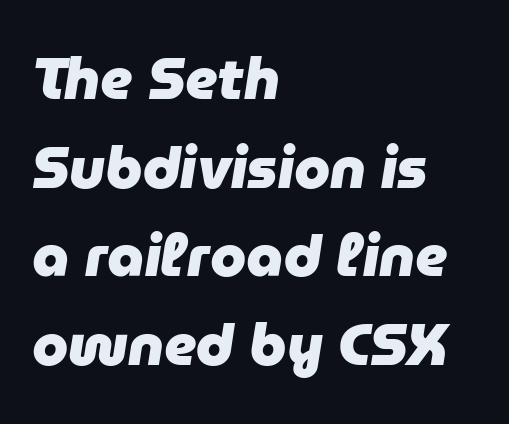
The image shows 58 px heavy type, italic (leaning right); set left-aligned, normal line spacing (1.53x), normal letter spacing, not underlined; low stroke contrast and a medium x-height.
